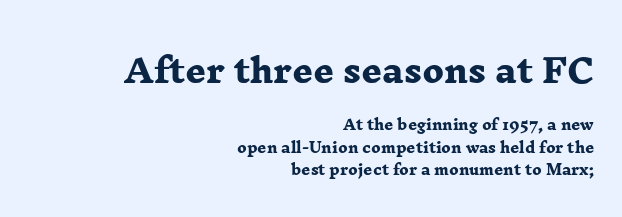
The image shows 32 px heavy, wide serif type; set right-aligned, normal line spacing (1.63x), normal letter spacing, not underlined; the first (top) block is 2.29x larger; low stroke contrast and a medium x-height.
